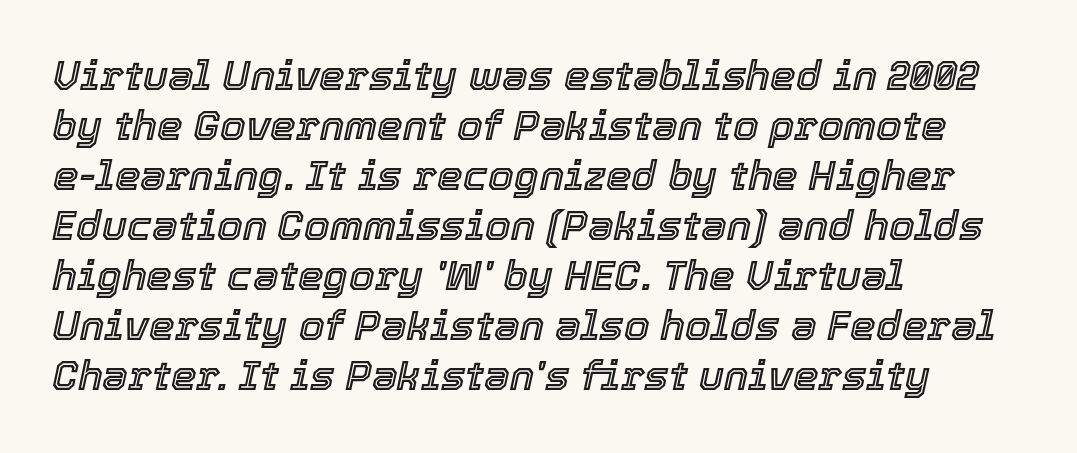
What stands out about the letter spacing? Nothing — it is the standard amount. The rendering uses natural spacing where letterforms have individual widths. Casual observation: everything's shoved over to the left. Beneath every word, the page is bare.
